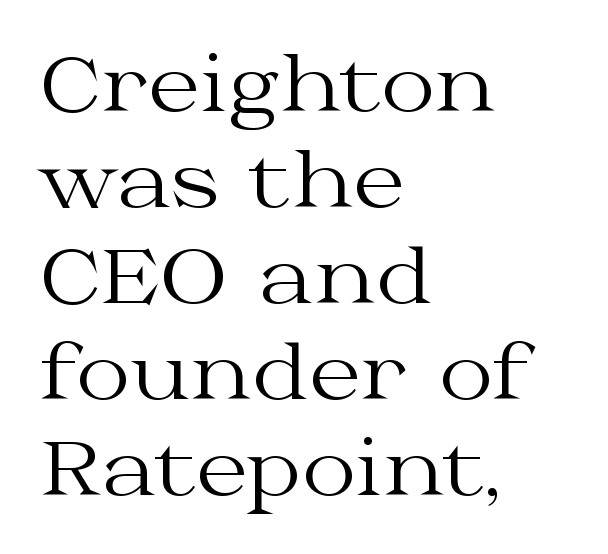
The image shows 75 px regular-weight, wide serif type, upright; set left-aligned, normal line spacing (1.28x), normal letter spacing, not underlined; medium stroke contrast and a medium x-height.
